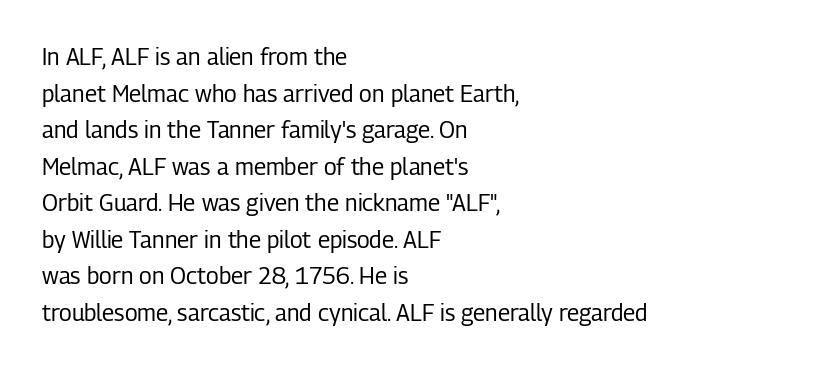
Q: Is the text bold? A: No.
Q: Is the text italic (slanted)? A: No, it is upright.
Q: Is the text underlined? A: No.
Q: How is the paragraph aligned? A: Left-aligned.
Q: Is the spacing between letters normal or unusually wide? A: Normal.
Q: Is the spacing between lines tight, normal or loose? A: Normal.
